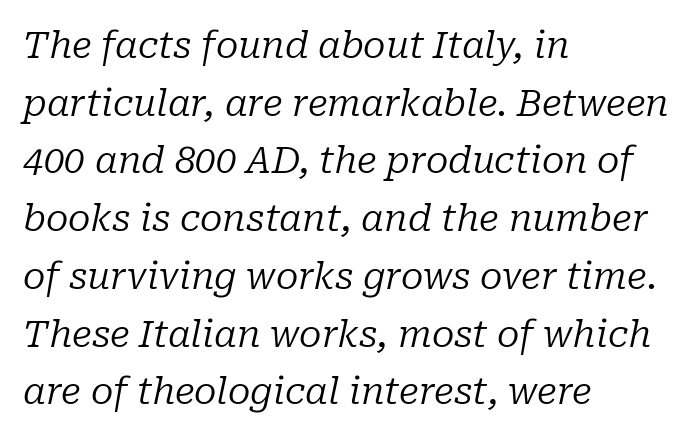
Q: Is the text bold? A: No.
Q: Is the text italic (slanted)? A: Yes, it leans right by about 10 degrees.
Q: Is the typeface a serif or a sans-serif typeface? A: Serif.
Q: Is the text underlined? A: No.
Q: How is the paragraph aligned? A: Left-aligned.
Q: Is the spacing between letters normal or unusually wide? A: Normal.
Q: Is the spacing between lines tight, normal or loose? A: Normal.
Q: Width (condensed, normal, or wide)? A: Normal.
Q: Stroke contrast? A: Low.
Q: x-height? A: Medium.
Q: Monospaced? A: No.
